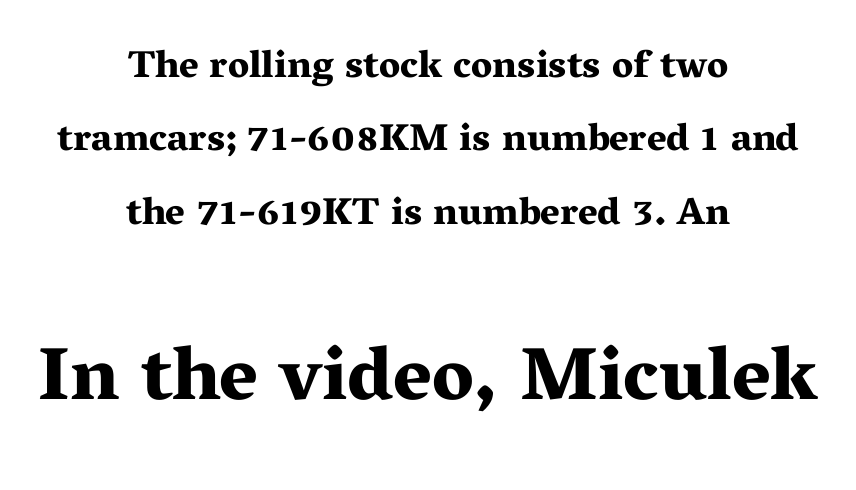
Q: Is the text bold? A: Yes.
Q: Is the text italic (slanted)? A: No, it is upright.
Q: Is the typeface a serif or a sans-serif typeface? A: Serif.
Q: Is the text underlined? A: No.
Q: How is the paragraph aligned? A: Centered.
Q: Is the spacing between letters normal or unusually wide? A: Normal.
Q: Is the spacing between lines tight, normal or loose? A: Loose.
Q: Which block of text is set in a larger size, the first (top) or the second (bottom)? A: The second (bottom) one.
Q: Width (condensed, normal, or wide)? A: Wide.
Q: Stroke contrast? A: Medium.
Q: x-height? A: Medium.
Q: Monospaced? A: No.
